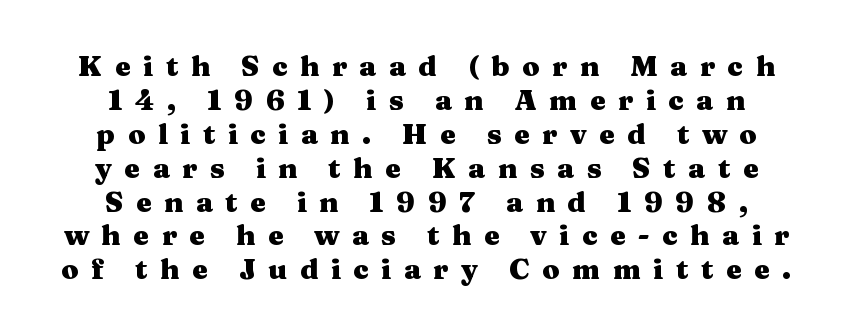
{"serif": "yes", "italic": "no", "bold": "yes", "weight": "heavy", "width": "wide", "stroke_contrast": "medium", "x_height": "medium", "monospaced": "no", "underline": "no", "align": "center", "line_spacing_ratio": 1.21, "letter_spacing": "wide", "letter_spacing_em": 0.45, "glyph_px": 28}
